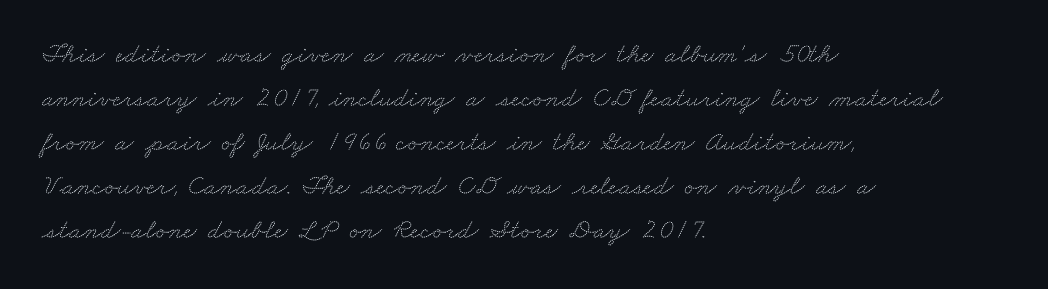
The face used here is seriffed, in the tradition of book romans. A typesetter would call this proportional, since set widths differ per character. Is there much room between lines? A standard amount, neither cramped nor airy. The string is rendered with underlining switched off. These lines keep a tight, regular rhythm from letter to letter.
